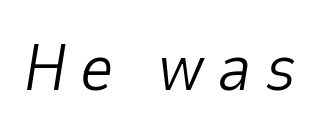
Q: Is the text bold? A: No.
Q: Is the text italic (slanted)? A: Yes, it leans right by about 9 degrees.
Q: Is the text underlined? A: No.
Q: Is the spacing between letters normal or unusually wide? A: Unusually wide.
Q: Width (condensed, normal, or wide)? A: Normal.
Q: Stroke contrast? A: Low.
Q: x-height? A: Medium.
Q: Monospaced? A: No.
